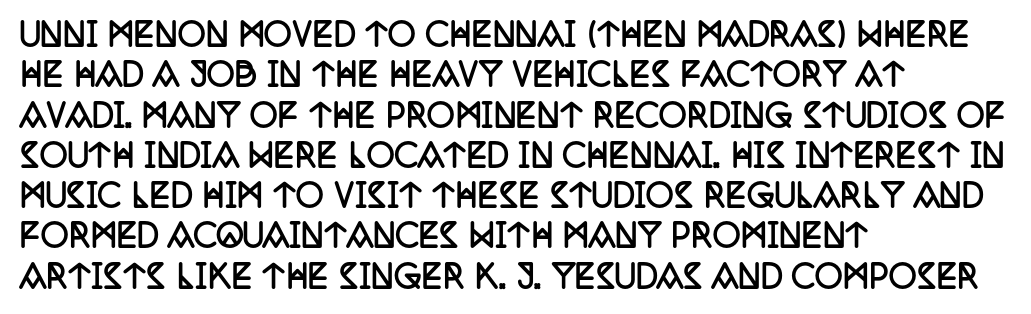
The passage shown is emphatically bold. Vertically, the passage feels balanced, rows spaced as you'd expect. Regarding serifs, this sample has them. The passage shown is not underscored anywhere.
